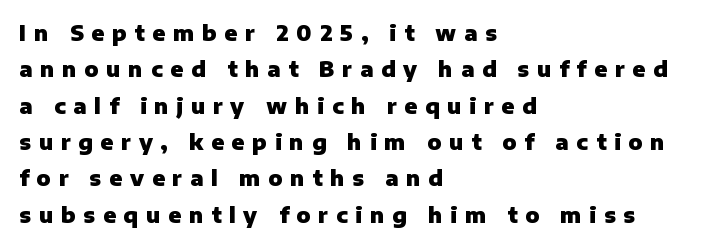
The image shows 21 px bold type, upright; set left-aligned, line spacing 1.73x, unusually wide letter spacing (+0.37 em), not underlined.
